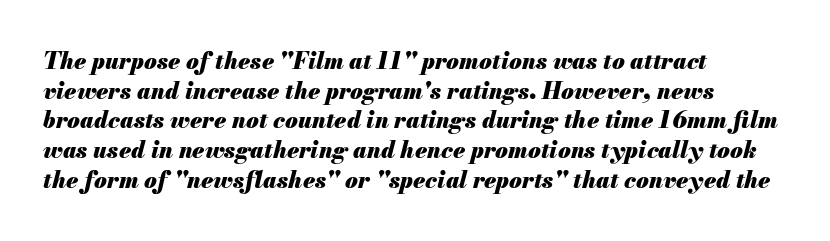
The image shows 23 px bold type, italic (leaning right); set left-aligned, normal line spacing (1.29x), normal letter spacing, not underlined.
